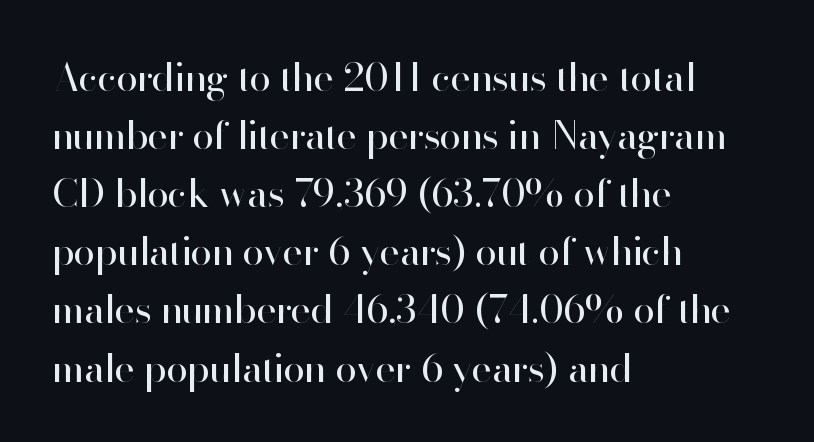
{"serif": "no", "italic": "no", "bold": "no", "weight": "regular", "width": "normal", "stroke_contrast": "high", "x_height": "small", "monospaced": "no", "underline": "no", "align": "left", "line_spacing": "normal", "line_spacing_ratio": 1.49, "letter_spacing": "normal", "letter_spacing_em": 0.0, "glyph_px": 39}
